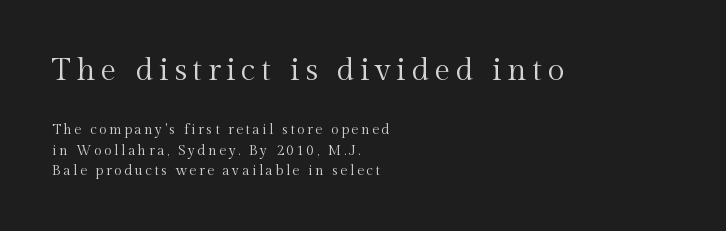
The emphasis by scale lands on block number one, above. Is this a sans? No — the strokes have serifs. Each stroke keeps to a modest, everyday thickness or less. Posture: vertical. These lines stack with their left ends in a neat column.
